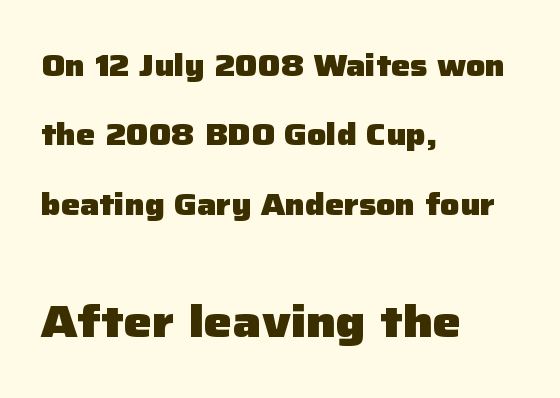
The image shows 45 px heavy sans-serif type, upright; set left-aligned, loose line spacing (2.31x), normal letter spacing, not underlined; the second (bottom) block is 1.5x larger; low stroke contrast and a medium x-height.
